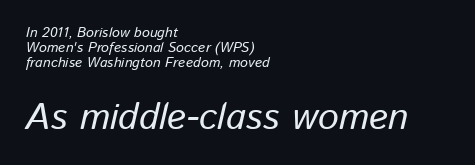
{"italic": "yes", "lean": "right", "slant_degrees": 13, "width": "normal", "stroke_contrast": "low", "x_height": "medium", "monospaced": "no", "underline": "no", "align": "left", "line_spacing": "tight", "line_spacing_ratio": 1.08, "letter_spacing": "normal", "letter_spacing_em": 0.0, "larger_block": "second", "size_ratio": 2.64, "glyph_px": 37}
